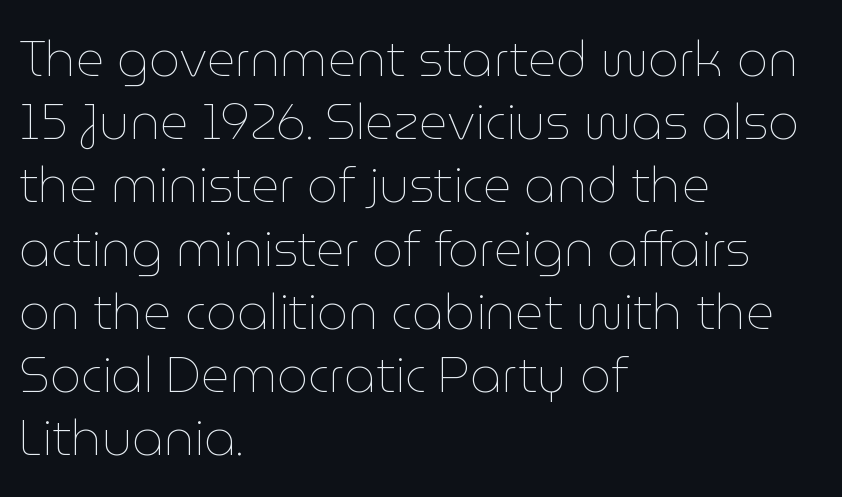
This sample uses an upright cut, with every glyph sitting square on the baseline. Is the stroke heavy? The answer is a plain regular-or-lighter. The lines in this sample share a left origin and differ only in where they stop. The letters sit at their default tracking, neither squeezed nor spread.
